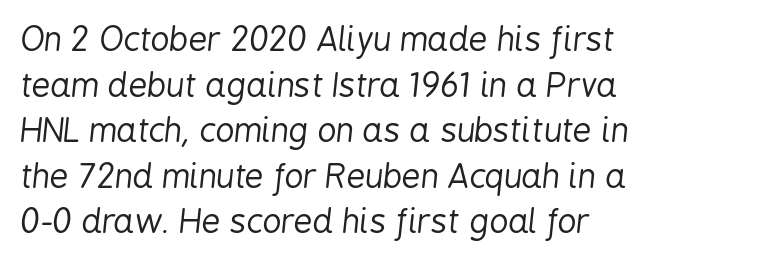
{"italic": "yes", "lean": "right", "slant_degrees": 6, "bold": "no", "weight": "regular", "width": "condensed", "stroke_contrast": "low", "x_height": "medium", "monospaced": "no", "underline": "no", "align": "left", "line_spacing": "normal", "line_spacing_ratio": 1.38, "letter_spacing": "normal", "letter_spacing_em": 0.0, "glyph_px": 33}
